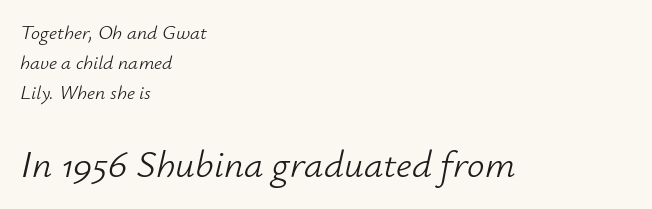
{"italic": "yes", "lean": "right", "slant_degrees": 12, "bold": "no", "weight": "light", "width": "normal", "stroke_contrast": "low", "x_height": "small", "monospaced": "no", "underline": "no", "align": "left", "line_spacing": "normal", "line_spacing_ratio": 1.49, "letter_spacing": "normal", "letter_spacing_em": 0.0, "larger_block": "second", "size_ratio": 1.95, "glyph_px": 39}
